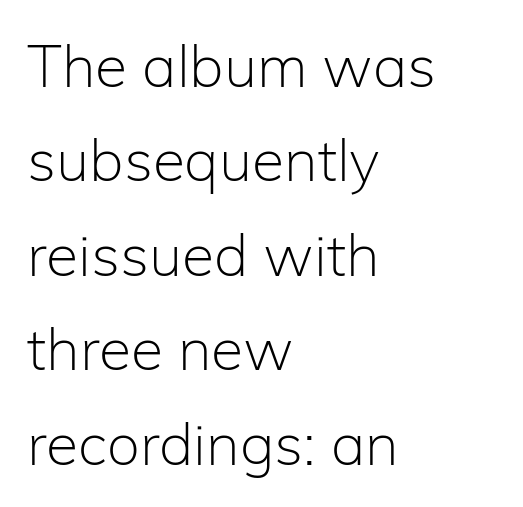
Compared with a centered layout, this one pins lines to the left instead. The gaps between neighbouring characters are ordinary and unremarkable. A clean baseline with only descenders dipping below it. Type style note: lacks serifs. Compared with typical paragraphs, the rows here are spaced about the same.
